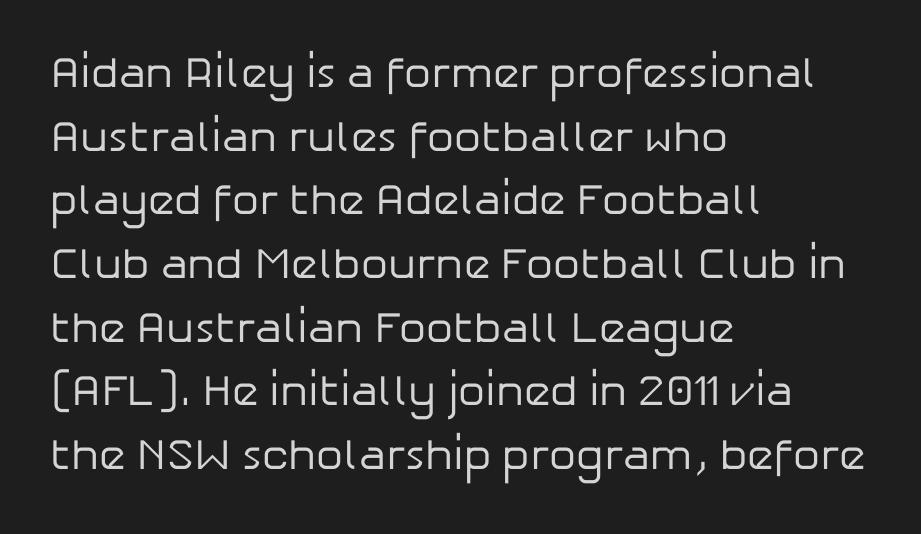
The image shows 43 px regular-weight sans-serif type, upright; set left-aligned, normal line spacing (1.48x), normal letter spacing, not underlined; low stroke contrast and a medium x-height.
